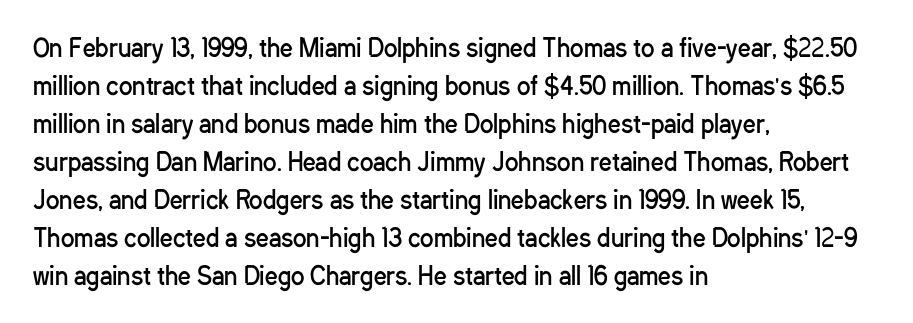
{"italic": "no", "bold": "no", "underline": "no", "align": "left", "line_spacing": "normal", "line_spacing_ratio": 1.52, "letter_spacing": "normal", "letter_spacing_em": 0.0, "glyph_px": 25}
